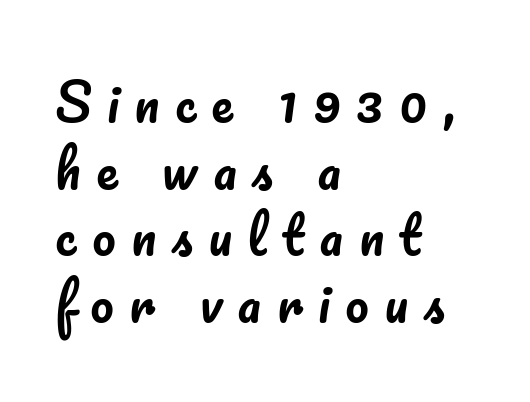
The image shows 52 px text type; set left-aligned, normal line spacing (1.28x), unusually wide letter spacing (+0.3 em), not underlined; low stroke contrast and a small x-height.
